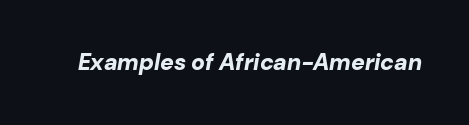
{"italic": "yes", "lean": "right", "slant_degrees": 10, "bold": "yes", "underline": "no", "letter_spacing": "normal", "letter_spacing_em": 0.0, "glyph_px": 23}
